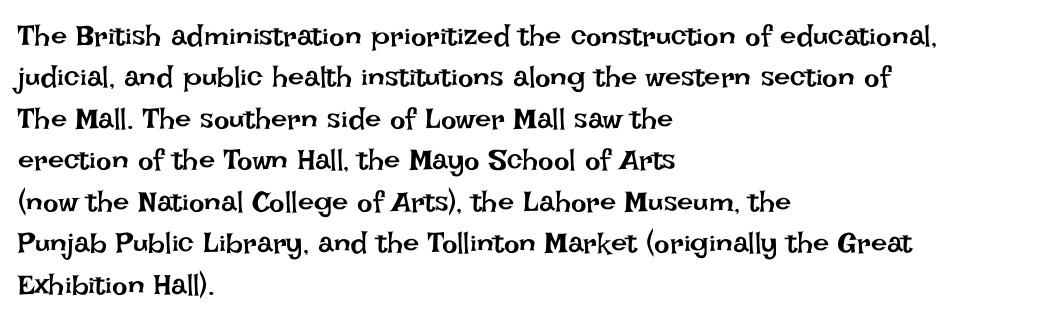
The image shows 29 px regular-weight type, upright; set left-aligned, normal line spacing (1.43x), normal letter spacing, not underlined; low stroke contrast and a large x-height.
